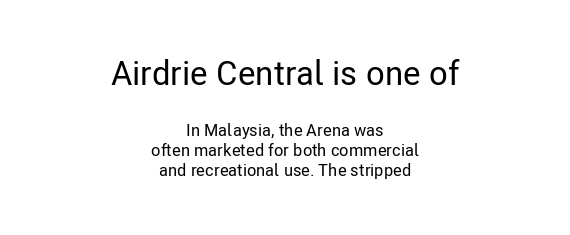
{"serif": "no", "italic": "no", "width": "condensed", "stroke_contrast": "low", "x_height": "medium", "monospaced": "no", "underline": "no", "align": "center", "line_spacing_ratio": 1.18, "letter_spacing": "normal", "letter_spacing_em": 0.0, "larger_block": "first", "size_ratio": 2.0, "glyph_px": 34}
